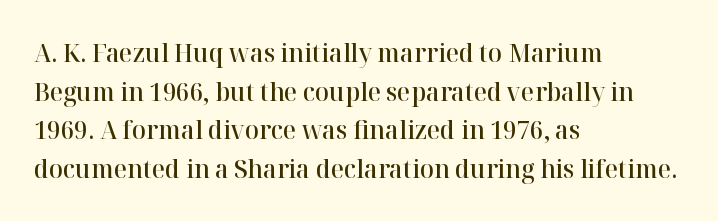
Q: Is the text bold? A: Semi-bold.
Q: Is the text italic (slanted)? A: No, it is upright.
Q: Is the text underlined? A: No.
Q: How is the paragraph aligned? A: Left-aligned.
Q: Is the spacing between letters normal or unusually wide? A: Normal.
Q: Is the spacing between lines tight, normal or loose? A: Normal.
